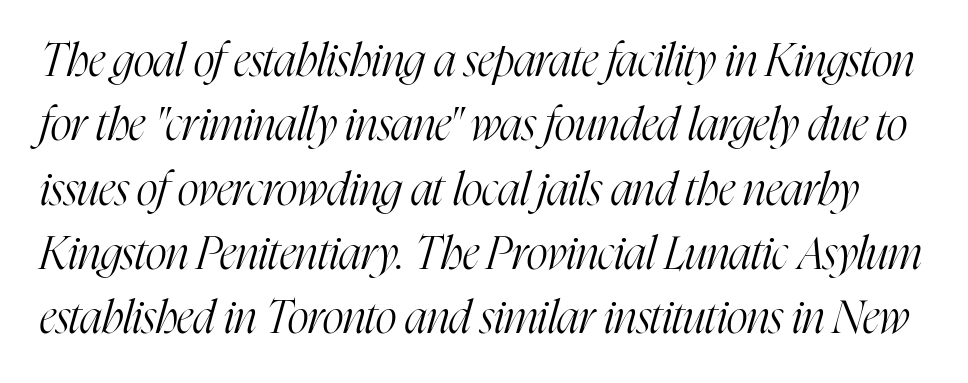
{"serif": "yes", "italic": "yes", "lean": "right", "slant_degrees": 16, "bold": "no", "weight": "light", "width": "condensed", "stroke_contrast": "high", "x_height": "medium", "monospaced": "no", "underline": "no", "line_spacing": "normal", "line_spacing_ratio": 1.43, "letter_spacing": "normal", "letter_spacing_em": 0.0, "glyph_px": 45}
